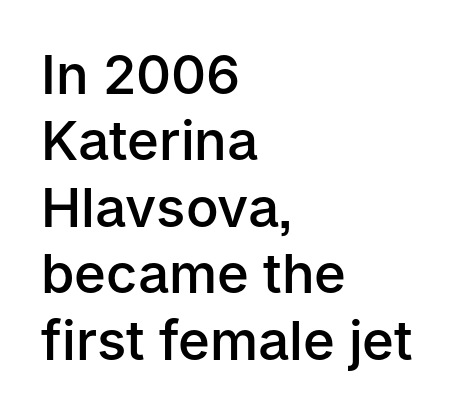
The image shows 54 px semibold sans-serif type, upright; set left-aligned, line spacing 1.23x, normal letter spacing, not underlined; low stroke contrast and a medium x-height.
